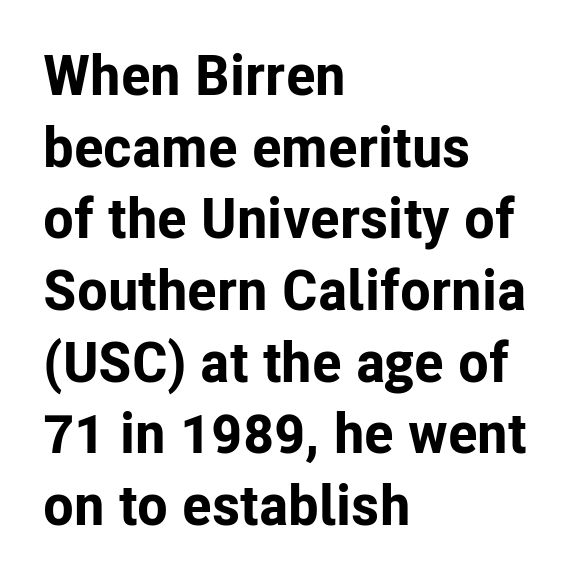
Does the leading feel generous? No, just average. The setting favours the left margin, as ordinary paragraphs usually do. Beneath every word, the page is bare. You'd pick this weight for a headline — it's a proper bold. The axis of the letterforms is exactly vertical.
